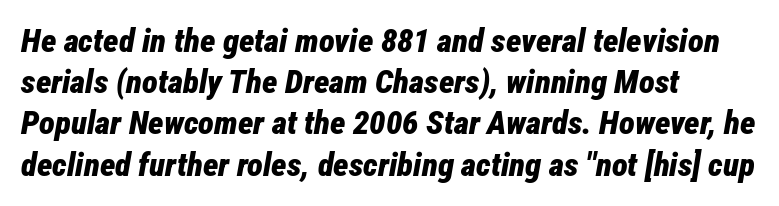
{"italic": "yes", "lean": "right", "slant_degrees": 12, "bold": "yes", "weight": "bold", "width": "condensed", "stroke_contrast": "low", "x_height": "medium", "monospaced": "no", "underline": "no", "align": "left", "line_spacing": "normal", "line_spacing_ratio": 1.25, "letter_spacing": "normal", "letter_spacing_em": 0.0, "glyph_px": 33}
